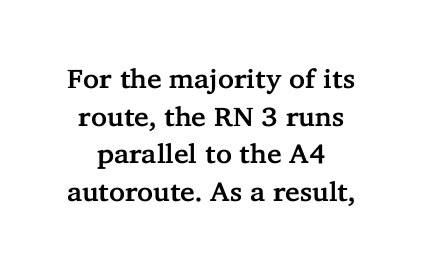
{"italic": "no", "underline": "no", "align": "center", "line_spacing": "normal", "line_spacing_ratio": 1.39, "letter_spacing": "normal", "letter_spacing_em": 0.0, "glyph_px": 27}
